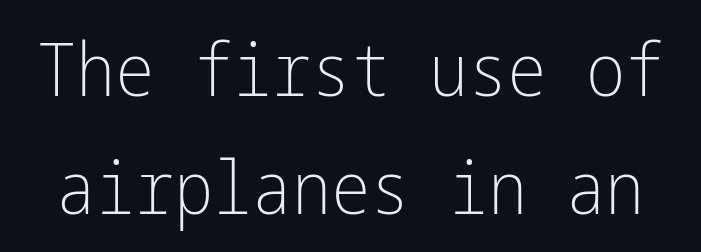
Q: Is the text bold? A: No.
Q: Is the text italic (slanted)? A: No, it is upright.
Q: Is the typeface a serif or a sans-serif typeface? A: Sans-serif.
Q: Is the text underlined? A: No.
Q: Is the spacing between letters normal or unusually wide? A: Normal.
Q: Is the spacing between lines tight, normal or loose? A: Normal.
Q: Width (condensed, normal, or wide)? A: Condensed.
Q: Stroke contrast? A: Low.
Q: x-height? A: Medium.
